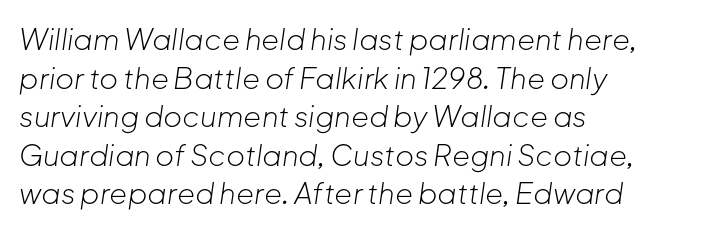
{"italic": "yes", "lean": "right", "slant_degrees": 8, "bold": "no", "weight": "light", "width": "normal", "stroke_contrast": "low", "x_height": "medium", "monospaced": "no", "underline": "no", "align": "left", "line_spacing": "normal", "line_spacing_ratio": 1.33, "letter_spacing": "normal", "letter_spacing_em": 0.0, "glyph_px": 29}
